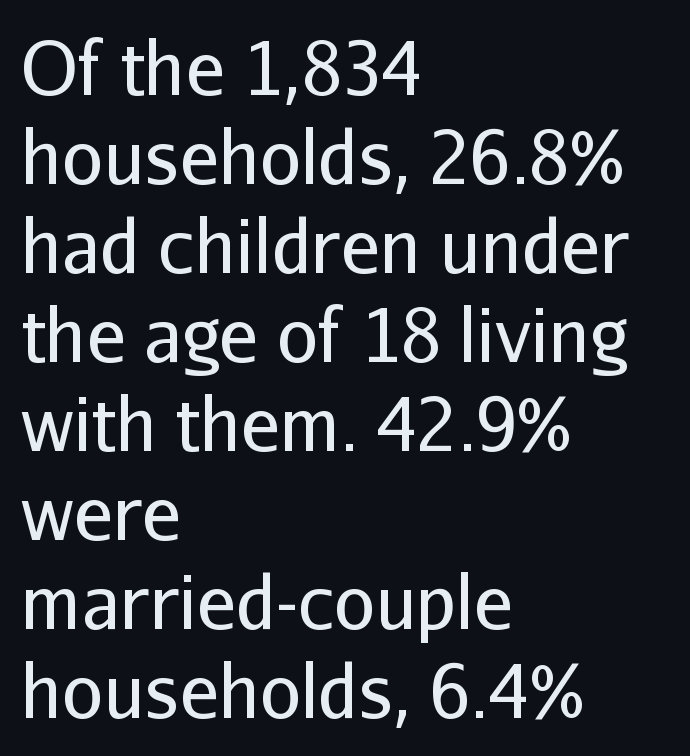
The image shows 73 px regular-weight sans-serif type, upright; set left-aligned, line spacing 1.22x, normal letter spacing, not underlined; low stroke contrast and a medium x-height.
